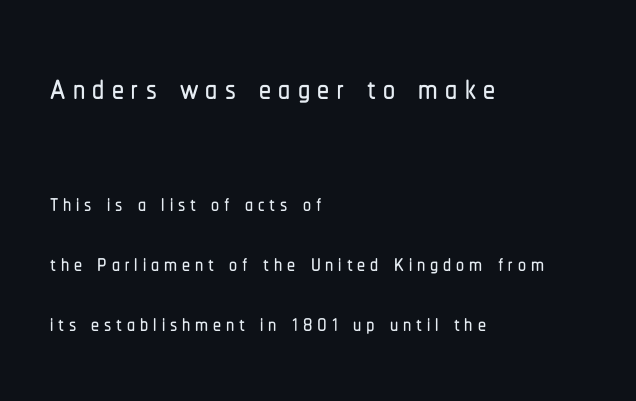
Q: Is the text italic (slanted)? A: No, it is upright.
Q: Is the typeface a serif or a sans-serif typeface? A: Sans-serif.
Q: Is the text underlined? A: No.
Q: How is the paragraph aligned? A: Left-aligned.
Q: Which block of text is set in a larger size, the first (top) or the second (bottom)? A: The first (top) one.
Q: Width (condensed, normal, or wide)? A: Condensed.
Q: Stroke contrast? A: Low.
Q: x-height? A: Medium.
Q: Monospaced? A: No.
